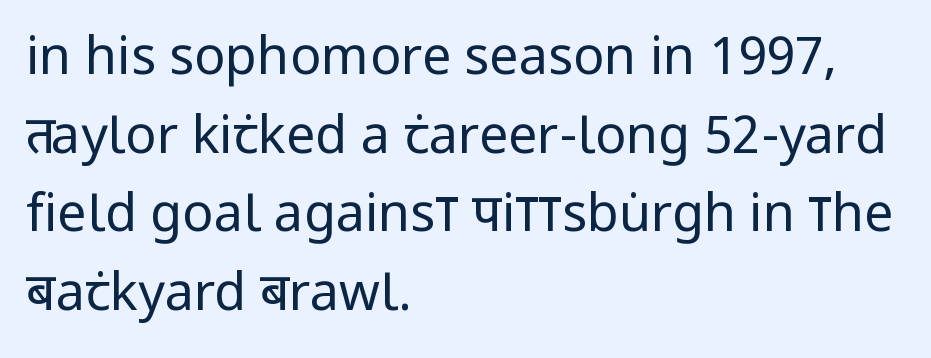
The image shows 52 px regular-weight, condensed sans-serif type, upright; set left-aligned, normal line spacing (1.51x), normal letter spacing, not underlined; low stroke contrast and a large x-height.
